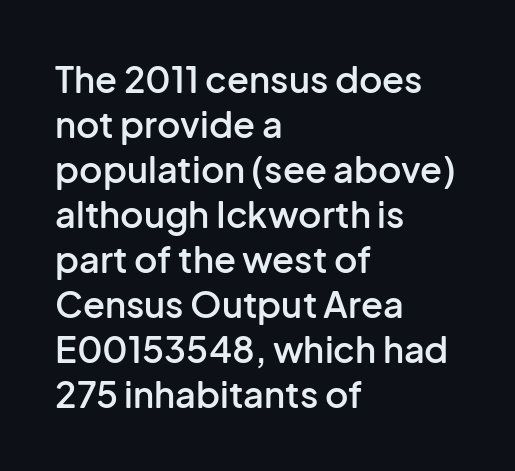
The image shows 36 px semibold sans-serif type, upright; set left-aligned, normal line spacing (1.25x), normal letter spacing, not underlined; low stroke contrast and a medium x-height.
